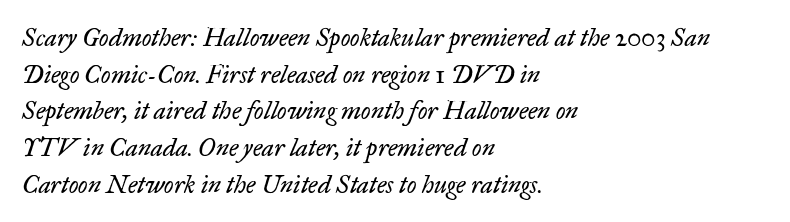
The image shows 25 px text type, italic (leaning right); set left-aligned, normal line spacing (1.47x), normal letter spacing, not underlined.
